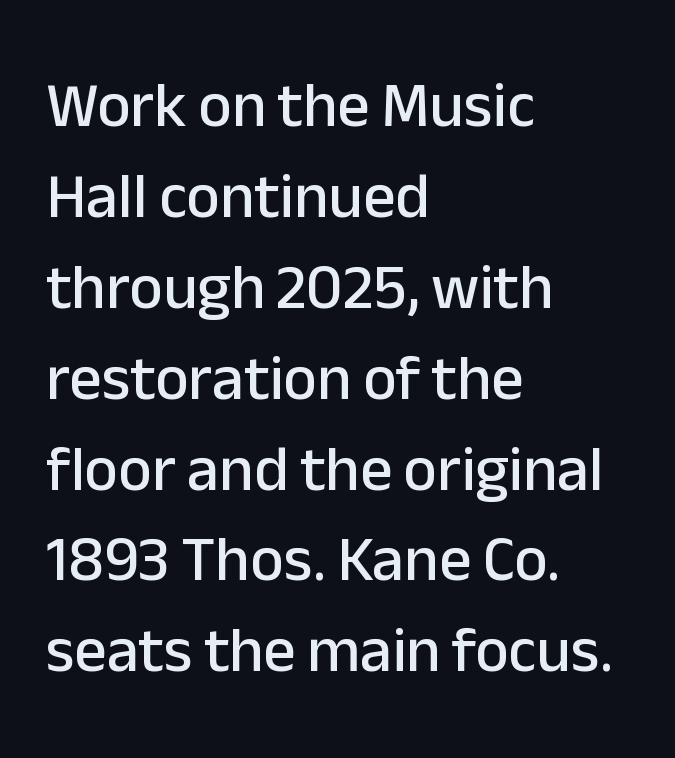
Teacher's note: observe the even left margin — that is flush-left alignment. Does extra space separate the letters? No, they use regular spacing. Do the letters lean? They stand straight. Baseline-to-baseline distance is the conventional proportion of letter height. I'd call this a sans setting — the letters go barefoot.
